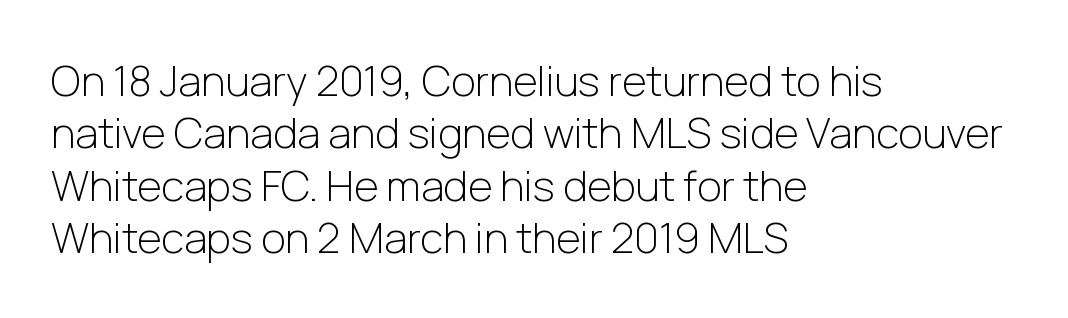
The image shows 42 px light sans-serif type, upright; set left-aligned, normal line spacing (1.25x), normal letter spacing, not underlined; low stroke contrast and a medium x-height.
